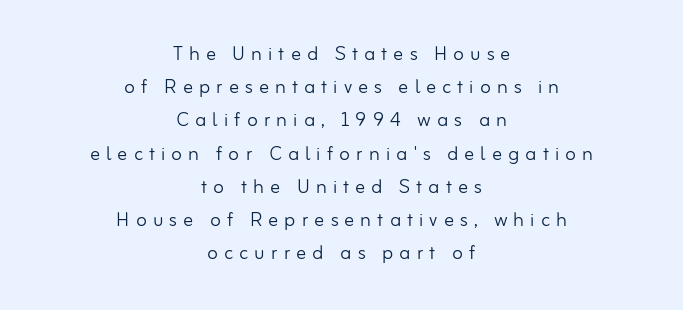
{"italic": "no", "bold": "no", "underline": "no", "align": "center", "line_spacing": "normal", "line_spacing_ratio": 1.33, "letter_spacing": "wide", "letter_spacing_em": 0.24, "glyph_px": 25}
